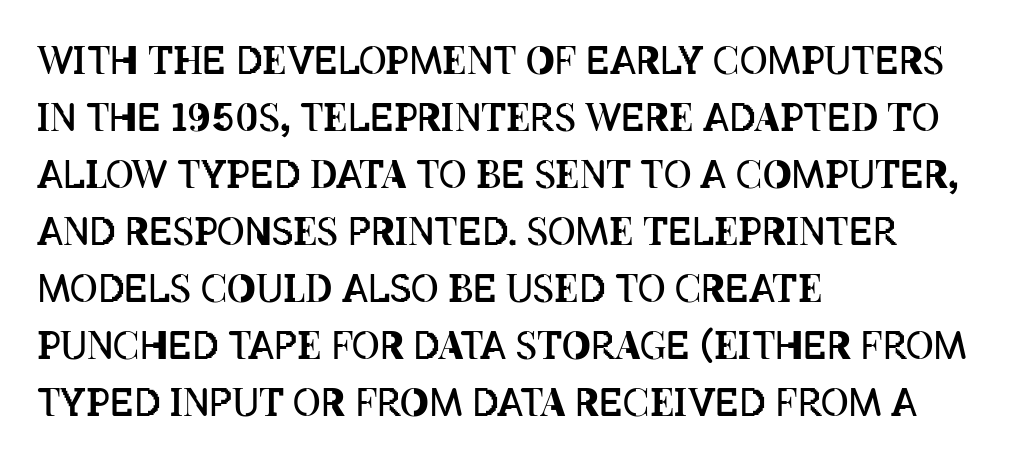
The image shows 38 px regular-weight, condensed type, upright; set left-aligned, normal line spacing (1.5x), normal letter spacing, not underlined; low stroke contrast and a large x-height.
